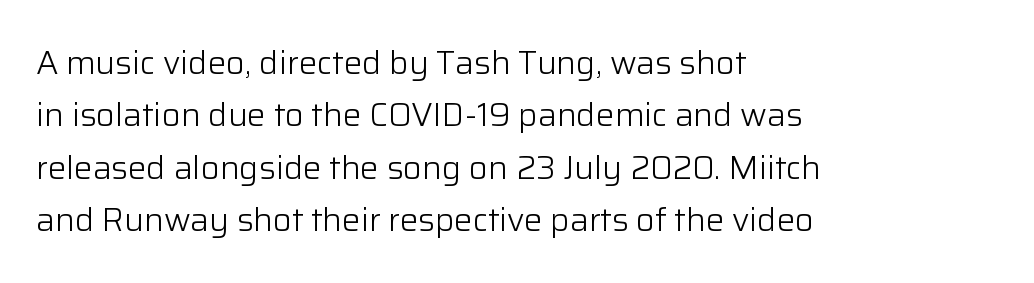
Q: Is the text bold? A: No.
Q: Is the text italic (slanted)? A: No, it is upright.
Q: Is the typeface a serif or a sans-serif typeface? A: Sans-serif.
Q: Is the text underlined? A: No.
Q: How is the paragraph aligned? A: Left-aligned.
Q: Is the spacing between letters normal or unusually wide? A: Normal.
Q: Is the spacing between lines tight, normal or loose? A: Normal.
Q: Width (condensed, normal, or wide)? A: Normal.
Q: Stroke contrast? A: Low.
Q: x-height? A: Medium.
Q: Monospaced? A: No.
